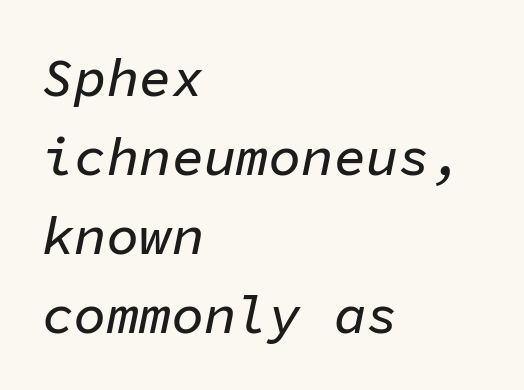
{"italic": "yes", "lean": "right", "slant_degrees": 11, "width": "normal", "stroke_contrast": "low", "x_height": "medium", "monospaced": "yes", "underline": "no", "align": "left", "line_spacing": "normal", "line_spacing_ratio": 1.46, "letter_spacing": "normal", "letter_spacing_em": 0.0, "glyph_px": 54}
